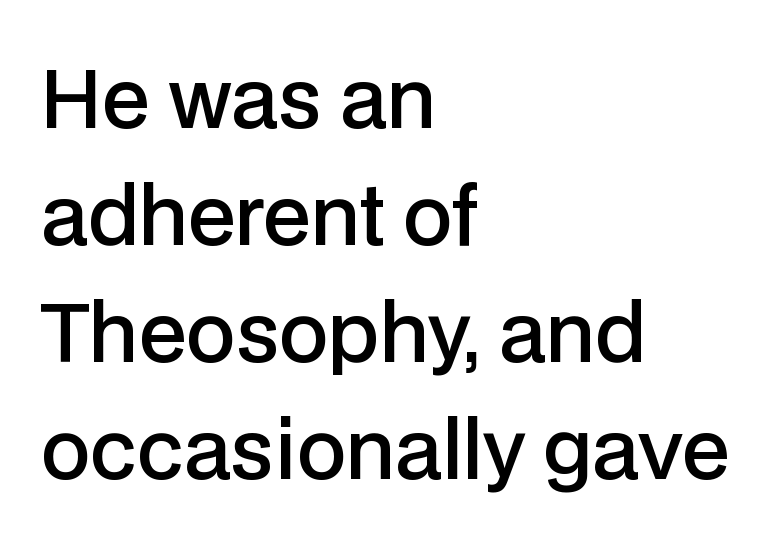
Plain, unruled lines of type. Does extra space separate the letters? No, they use regular spacing. Stroke thickness is moderately raised; the sample reads as semibold. Proportional: the letters do not fall into vertical columns. In terms of letterform style, serifs are entirely absent. A typesetter would mark this as roman, not italic.
